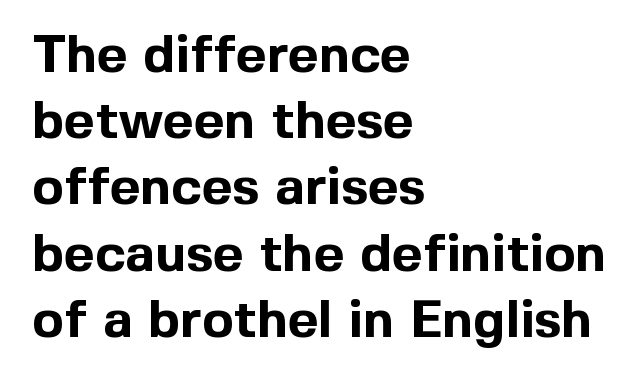
{"serif": "no", "italic": "no", "bold": "yes", "weight": "bold", "width": "normal", "x_height": "medium", "monospaced": "no", "underline": "no", "align": "left", "line_spacing": "normal", "line_spacing_ratio": 1.25, "letter_spacing": "normal", "letter_spacing_em": 0.0, "glyph_px": 53}
